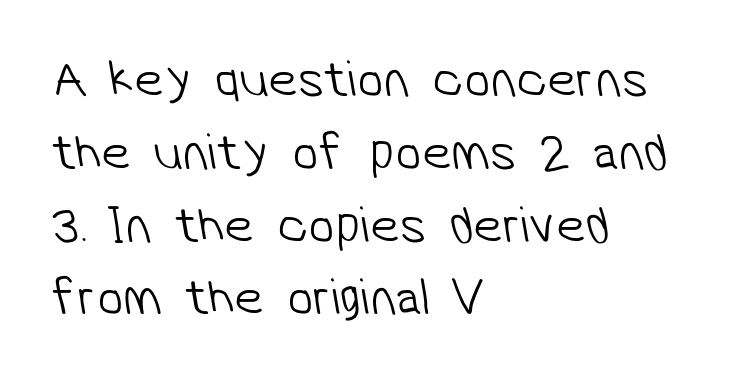
{"serif": "no", "bold": "no", "weight": "light", "width": "normal", "stroke_contrast": "low", "x_height": "medium", "monospaced": "no", "underline": "no", "align": "left", "line_spacing": "normal", "line_spacing_ratio": 1.4, "letter_spacing": "normal", "letter_spacing_em": 0.0, "glyph_px": 52}
